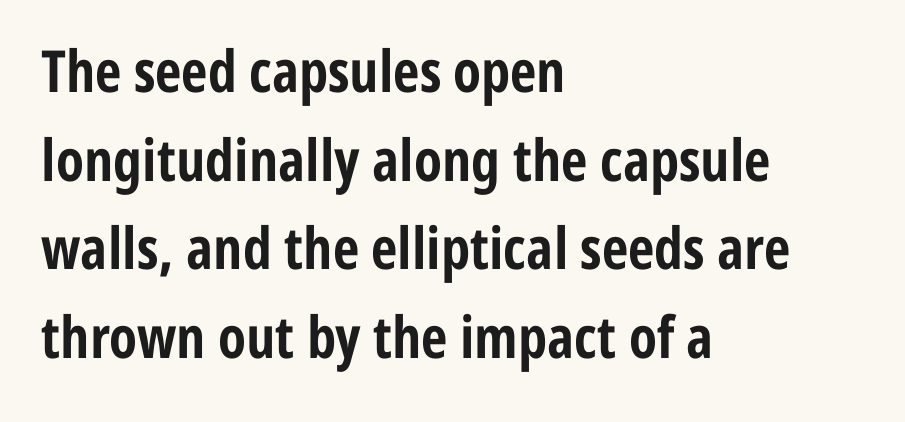
The image shows 58 px bold, condensed sans-serif type, upright; set left-aligned, normal line spacing (1.53x), normal letter spacing, not underlined; low stroke contrast and a medium x-height.
